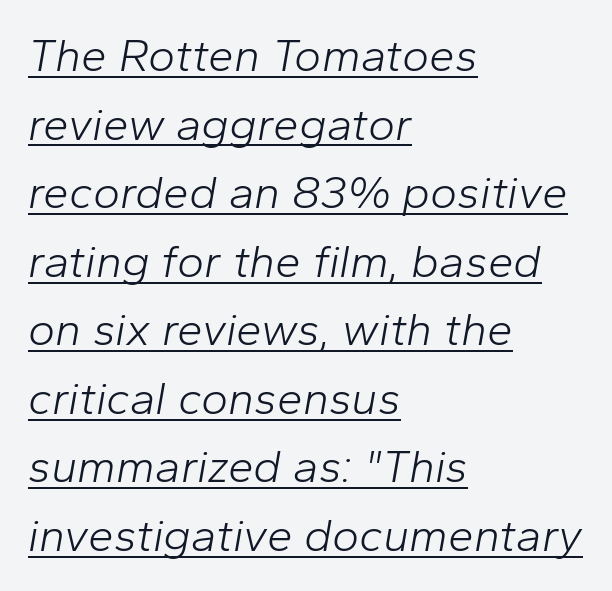
The image shows 46 px light type, italic (leaning right); set left-aligned, normal line spacing (1.49x), normal letter spacing, underlined; low stroke contrast and a medium x-height.
